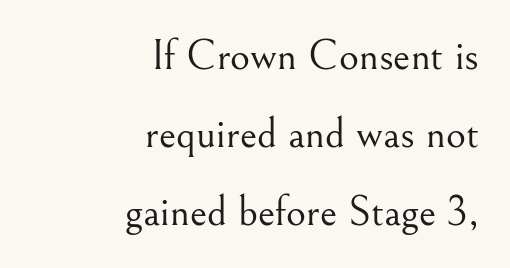
The image shows 43 px light serif type, upright; set right-aligned, line spacing 1.81x, normal letter spacing, not underlined; medium stroke contrast and a small x-height.
